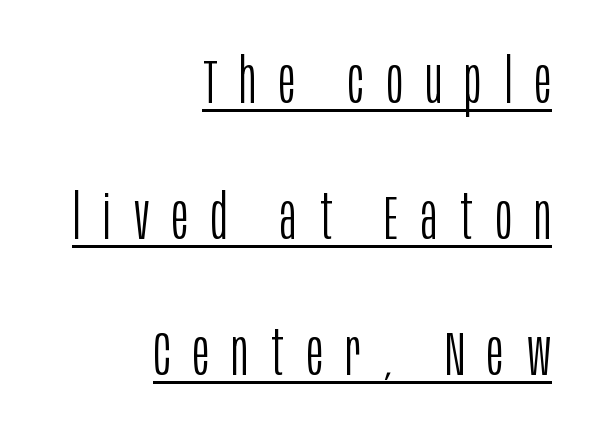
{"serif": "no", "italic": "no", "bold": "no", "weight": "light", "width": "condensed", "stroke_contrast": "low", "x_height": "large", "monospaced": "no", "underline": "yes", "align": "right", "line_spacing": "loose", "line_spacing_ratio": 2.19, "letter_spacing": "wide", "letter_spacing_em": 0.37, "glyph_px": 62}
